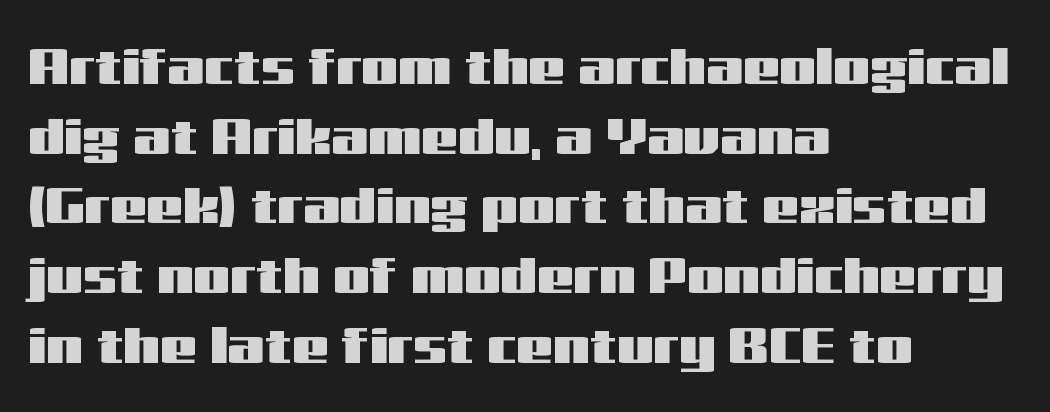
Q: Is the text italic (slanted)? A: No, it is upright.
Q: Is the typeface a serif or a sans-serif typeface? A: Sans-serif.
Q: Is the text underlined? A: No.
Q: How is the paragraph aligned? A: Left-aligned.
Q: Is the spacing between letters normal or unusually wide? A: Normal.
Q: Is the spacing between lines tight, normal or loose? A: Normal.
Q: Width (condensed, normal, or wide)? A: Wide.
Q: Stroke contrast? A: Medium.
Q: x-height? A: Medium.
Q: Monospaced? A: No.
